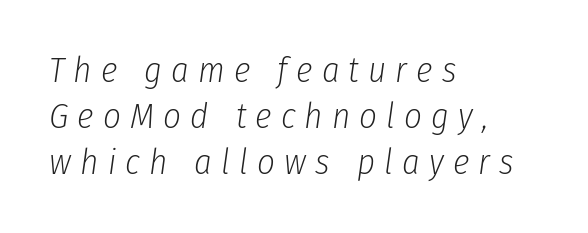
{"italic": "yes", "lean": "right", "slant_degrees": 8, "bold": "no", "weight": "light", "width": "condensed", "stroke_contrast": "low", "x_height": "medium", "monospaced": "no", "underline": "no", "align": "left", "line_spacing": "normal", "line_spacing_ratio": 1.31, "letter_spacing": "wide", "letter_spacing_em": 0.26, "glyph_px": 35}
